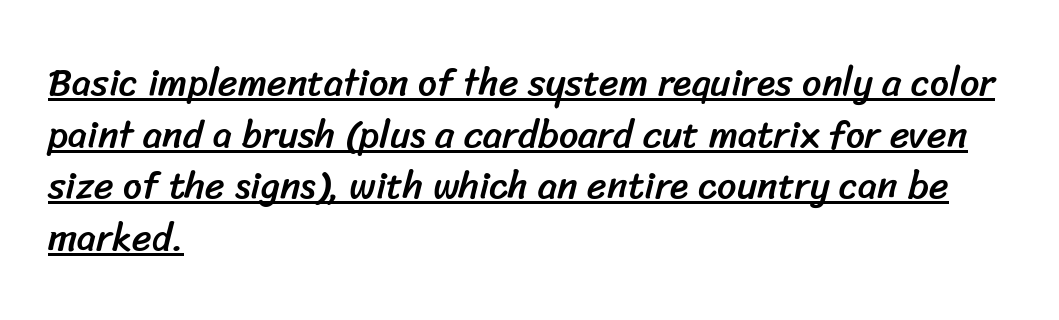
{"serif": "no", "width": "normal", "stroke_contrast": "low", "x_height": "medium", "monospaced": "no", "underline": "yes", "align": "left", "line_spacing": "normal", "line_spacing_ratio": 1.36, "letter_spacing": "normal", "letter_spacing_em": 0.0, "glyph_px": 38}
